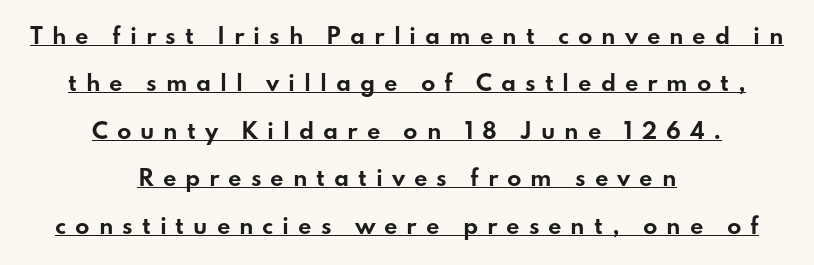
Is there much room between lines? Yes — plenty of vertical air separates them. The lettering holds an erect, upright posture throughout. One-word summary of the alignment: center. Short note: letters widely spaced.
